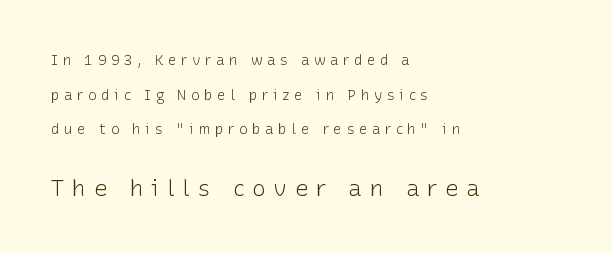
{"italic": "no", "bold": "no", "underline": "no", "align": "left", "line_spacing": "loose", "line_spacing_ratio": 2.48, "letter_spacing": "wide", "letter_spacing_em": 0.33, "larger_block": "second", "size_ratio": 1.64, "glyph_px": 23}
